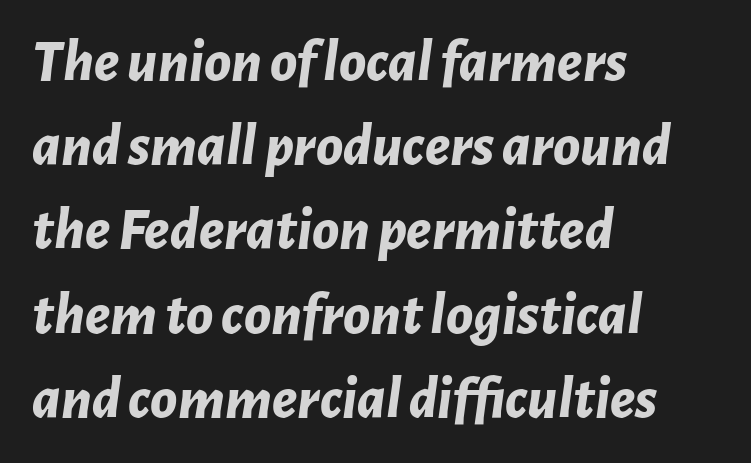
The image shows 61 px bold type, italic (leaning right); set left-aligned, normal line spacing (1.38x), normal letter spacing, not underlined; low stroke contrast and a medium x-height.
